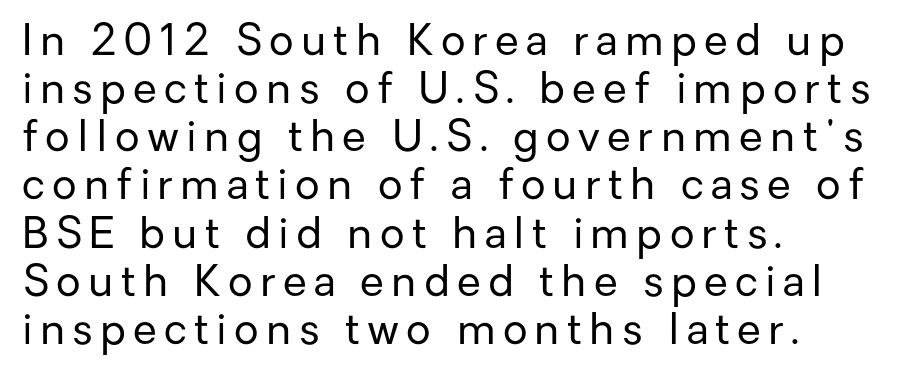
{"serif": "no", "italic": "no", "bold": "no", "weight": "regular", "width": "normal", "stroke_contrast": "low", "x_height": "medium", "monospaced": "no", "underline": "no", "align": "left", "line_spacing": "tight", "line_spacing_ratio": 1.12, "glyph_px": 43}
